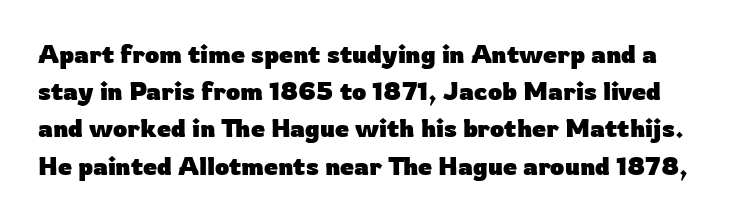
Descender tails drop into unmarked territory. These lines sit exactly where default settings would place them. The letters sit at their default tracking, neither squeezed nor spread. Typesetter's note: full bold, strokes at maximum text heaviness. The lettering holds an erect, upright posture throughout.
